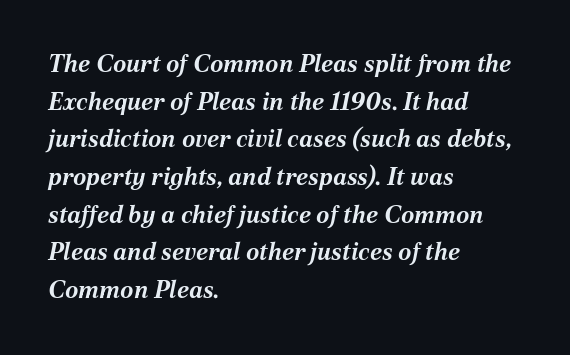
The image shows 24 px bold type, italic (leaning right); set left-aligned, normal line spacing (1.57x), normal letter spacing, not underlined.
